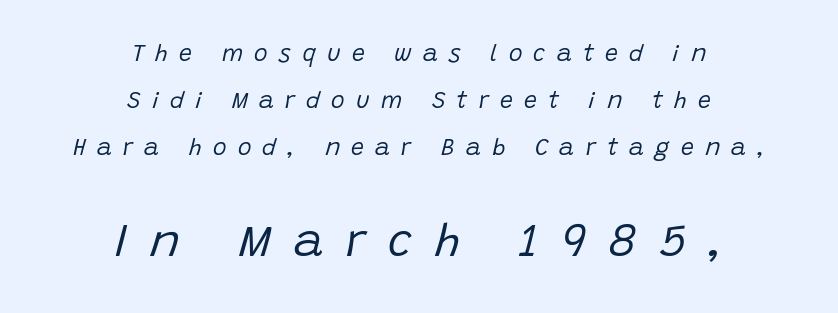
Is the lower block the larger one? Yes — the lower block carries the bigger type. Style check: oblique. The letters advance in unequal steps, a hallmark of proportional type. Centered paragraph, ragged on both sides.
